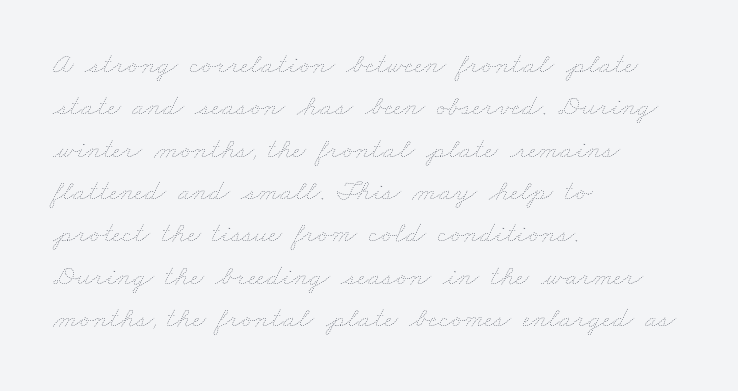
{"bold": "no", "weight": "thin", "width": "wide", "stroke_contrast": "low", "x_height": "small", "monospaced": "no", "underline": "no", "align": "left", "line_spacing": "normal", "line_spacing_ratio": 1.46, "letter_spacing": "normal", "letter_spacing_em": 0.0, "glyph_px": 29}
